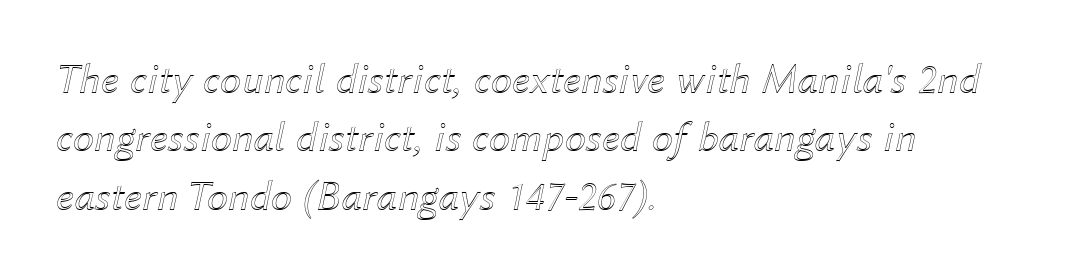
{"italic": "yes", "lean": "right", "slant_degrees": 12, "width": "normal", "x_height": "medium", "monospaced": "no", "underline": "no", "align": "left", "line_spacing": "normal", "line_spacing_ratio": 1.36, "letter_spacing": "normal", "letter_spacing_em": 0.0, "glyph_px": 43}
